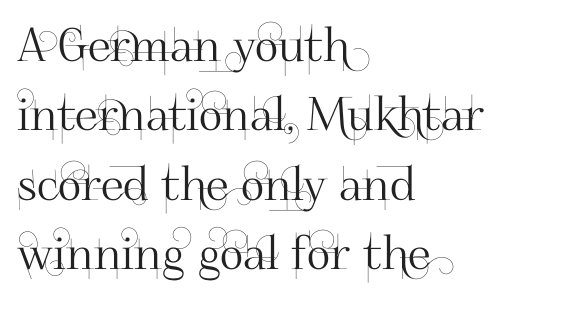
Font category for this specimen: sans-serif. The typography opts for an upright posture over an oblique one. This sample keeps an unexceptional amount of space between lines. Do the characters align in a grid? No, the font is proportional.
